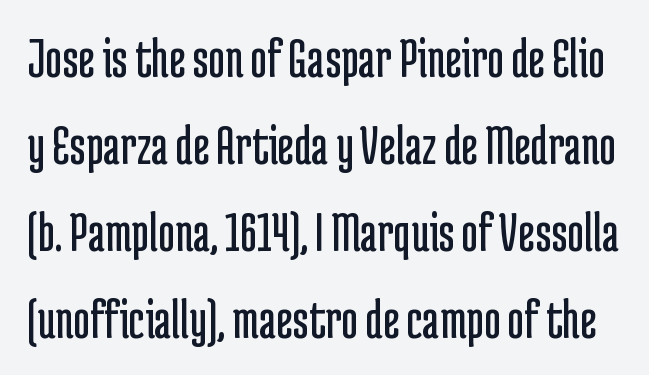
The image shows 58 px regular-weight, condensed sans-serif type, upright; set normal line spacing (1.5x), normal letter spacing, not underlined; low stroke contrast and a medium x-height.
